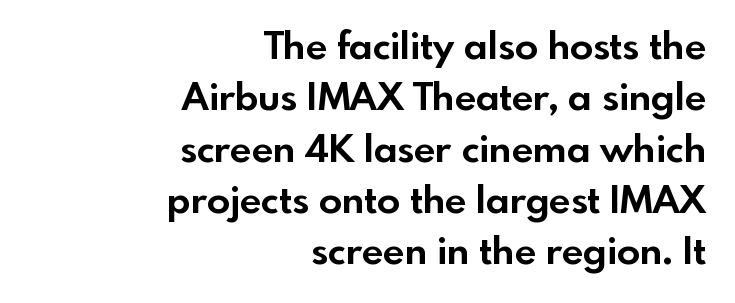
Q: Is the text bold? A: Yes.
Q: Is the text italic (slanted)? A: No, it is upright.
Q: Is the typeface a serif or a sans-serif typeface? A: Sans-serif.
Q: Is the text underlined? A: No.
Q: How is the paragraph aligned? A: Right-aligned.
Q: Is the spacing between letters normal or unusually wide? A: Normal.
Q: Is the spacing between lines tight, normal or loose? A: Normal.
Q: Width (condensed, normal, or wide)? A: Normal.
Q: x-height? A: Small.
Q: Monospaced? A: No.
